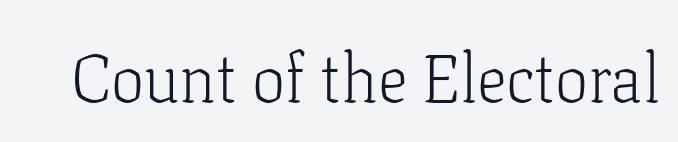
The image shows 67 px light serif type, upright; set normal letter spacing, not underlined; low stroke contrast and a medium x-height.
